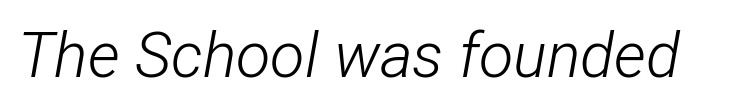
The string is rendered with underlining switched off. Is the type heavy? It reads as light-to-regular instead. Looks like regular typesetting: each glyph gets only the width it needs. The axis of the letterforms is tilted away from vertical.
